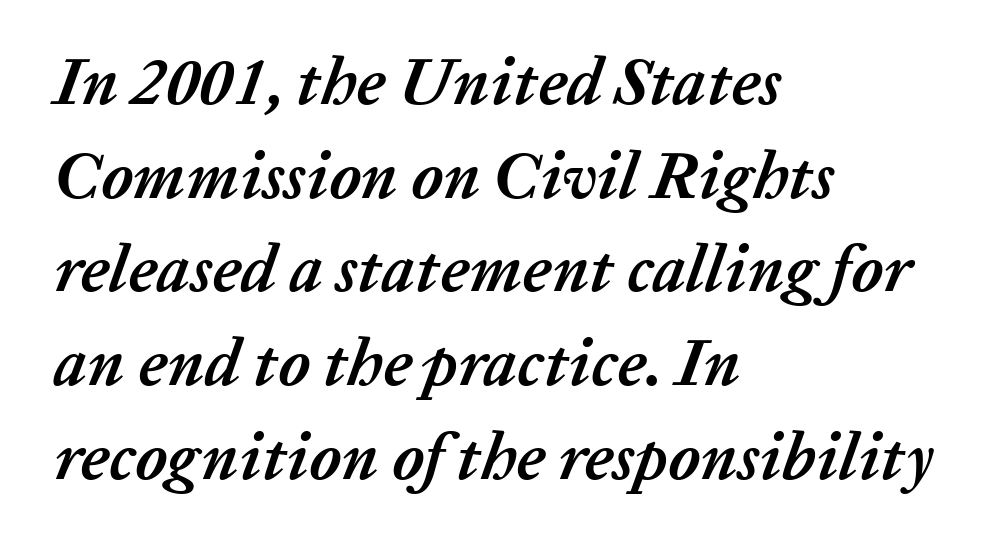
The image shows 66 px semibold type, italic (leaning right); set left-aligned, normal line spacing (1.42x), normal letter spacing, not underlined; low stroke contrast and a medium x-height.
